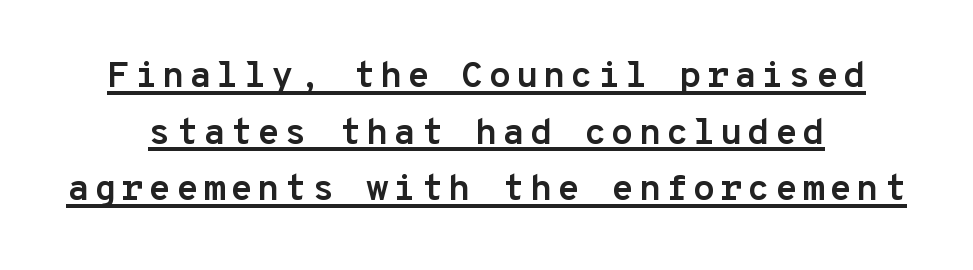
The image shows 37 px semibold sans-serif type, upright, monospaced; set normal line spacing (1.53x), underlined; low stroke contrast and a medium x-height.
